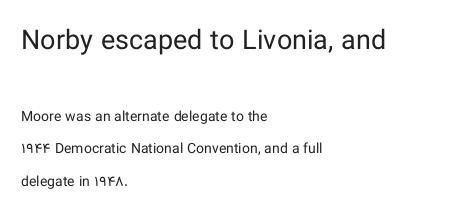
{"italic": "no", "bold": "no", "underline": "no", "align": "left", "line_spacing": "loose", "line_spacing_ratio": 2.33, "letter_spacing": "normal", "letter_spacing_em": 0.0, "larger_block": "first", "size_ratio": 1.93, "glyph_px": 27}
